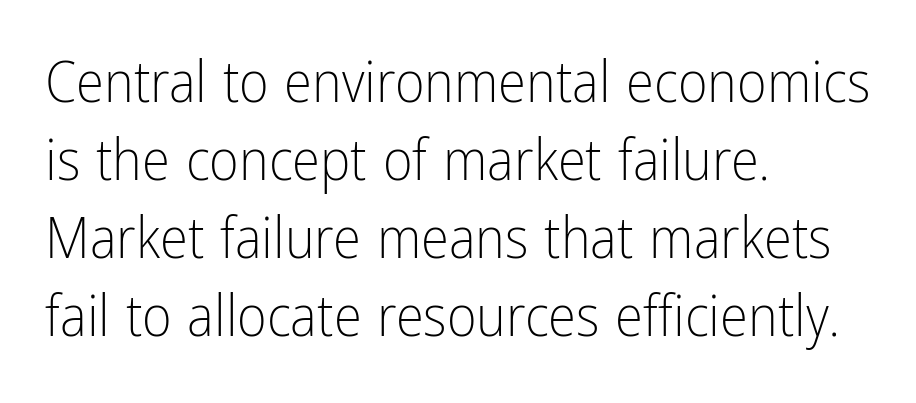
Q: Is the text bold? A: No.
Q: Is the text italic (slanted)? A: No, it is upright.
Q: Is the typeface a serif or a sans-serif typeface? A: Sans-serif.
Q: Is the text underlined? A: No.
Q: How is the paragraph aligned? A: Left-aligned.
Q: Is the spacing between letters normal or unusually wide? A: Normal.
Q: Is the spacing between lines tight, normal or loose? A: Normal.
Q: Width (condensed, normal, or wide)? A: Condensed.
Q: Stroke contrast? A: Low.
Q: x-height? A: Medium.
Q: Monospaced? A: No.
